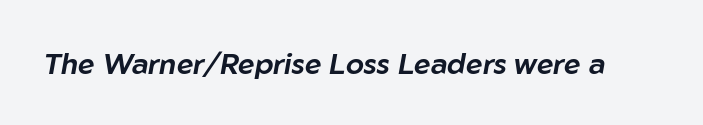
{"italic": "yes", "lean": "right", "slant_degrees": 10, "width": "normal", "stroke_contrast": "low", "x_height": "medium", "monospaced": "no", "underline": "no", "letter_spacing": "normal", "letter_spacing_em": 0.0, "glyph_px": 29}
